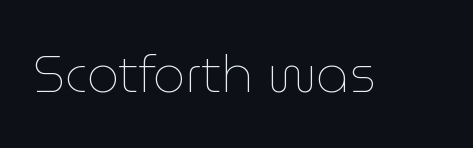
Q: Is the text bold? A: No.
Q: Is the text italic (slanted)? A: No, it is upright.
Q: Is the text underlined? A: No.
Q: Is the spacing between letters normal or unusually wide? A: Normal.
Q: Width (condensed, normal, or wide)? A: Normal.
Q: Stroke contrast? A: Low.
Q: x-height? A: Medium.
Q: Monospaced? A: No.
